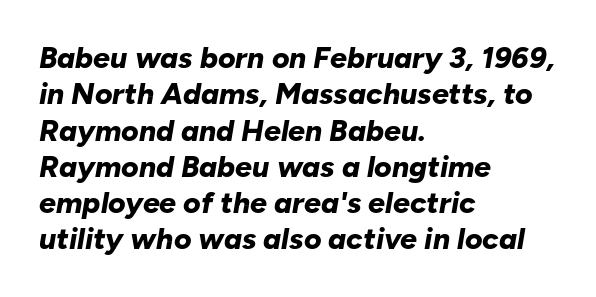
Q: Is the text bold? A: Yes.
Q: Is the text italic (slanted)? A: Yes, it leans right by about 10 degrees.
Q: Is the text underlined? A: No.
Q: How is the paragraph aligned? A: Left-aligned.
Q: Is the spacing between letters normal or unusually wide? A: Normal.
Q: Width (condensed, normal, or wide)? A: Normal.
Q: Stroke contrast? A: Low.
Q: x-height? A: Medium.
Q: Monospaced? A: No.
